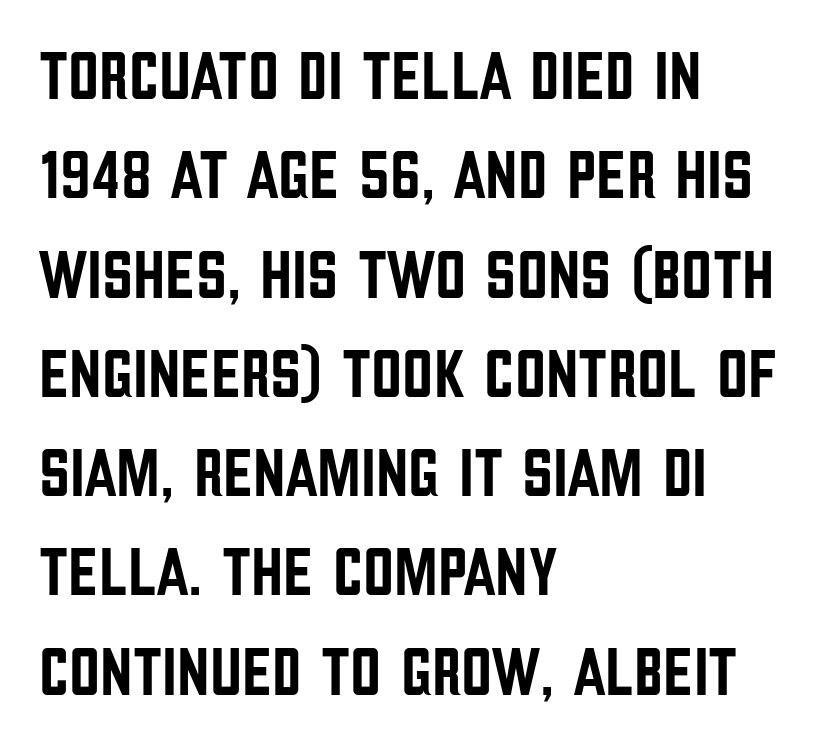
The image shows 68 px condensed sans-serif type, upright; set left-aligned, normal line spacing (1.46x), normal letter spacing, not underlined; low stroke contrast and a large x-height.
